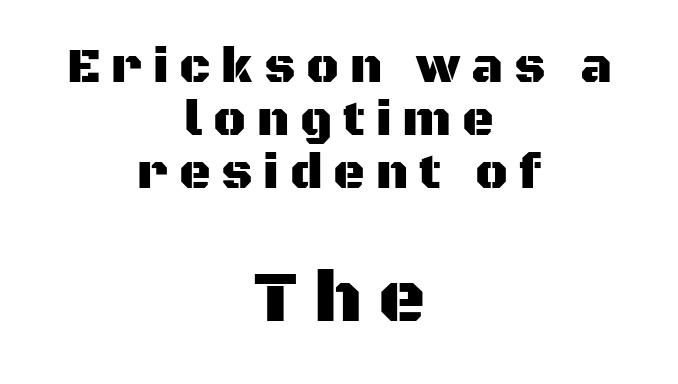
The image shows 73 px sans-serif type, upright; set centered, tight line spacing (1.08x), unusually wide letter spacing (+0.22 em), not underlined; the second (bottom) block is 1.49x larger; medium stroke contrast and a large x-height.
